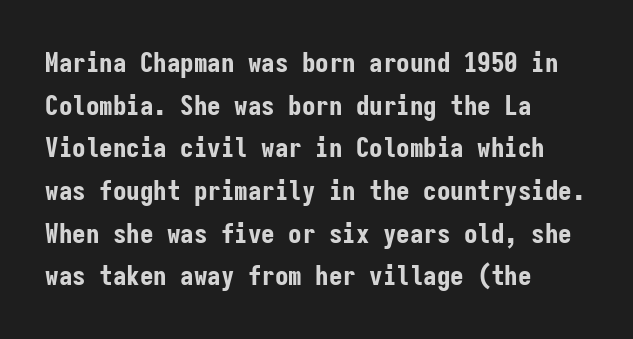
Q: Is the text bold? A: Yes.
Q: Is the text italic (slanted)? A: No, it is upright.
Q: Is the text underlined? A: No.
Q: How is the paragraph aligned? A: Left-aligned.
Q: Is the spacing between letters normal or unusually wide? A: Normal.
Q: Is the spacing between lines tight, normal or loose? A: Normal.
